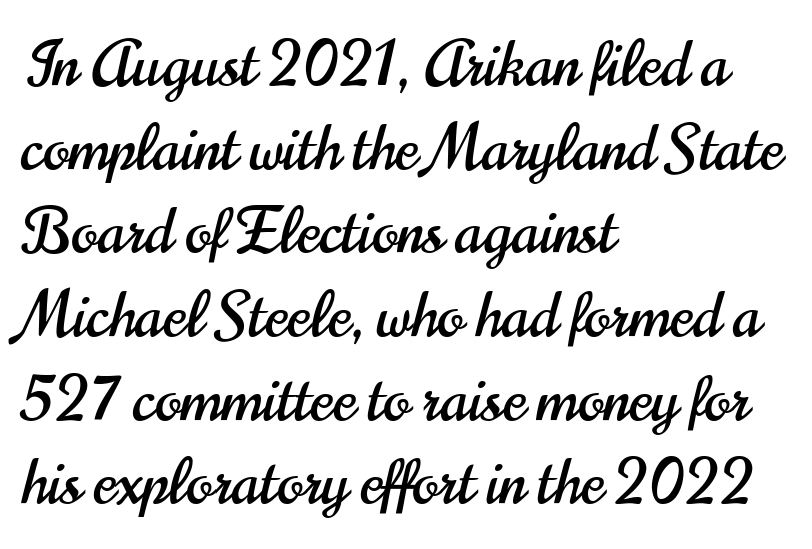
The image shows 62 px condensed sans-serif type; set left-aligned, normal line spacing (1.35x), normal letter spacing, not underlined; high stroke contrast and a small x-height.
